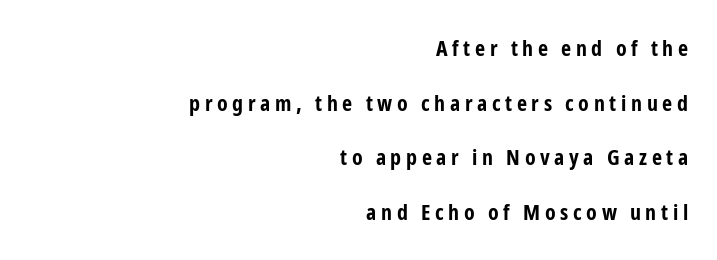
The image shows 22 px bold type, upright; set right-aligned, loose line spacing (2.48x), unusually wide letter spacing (+0.21 em), not underlined.
